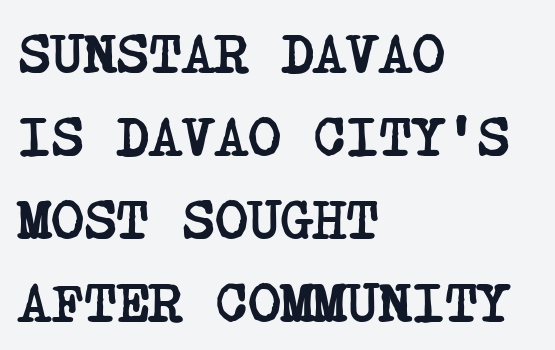
Horizontally, the lines are justified to the leading edge only. Beneath every word, the page is bare. A full-strength bold gives these letters their thick strokes. Does the type have serifs? Yes, each stem ends in a small foot. Interline gaps are of average width in this sample.
